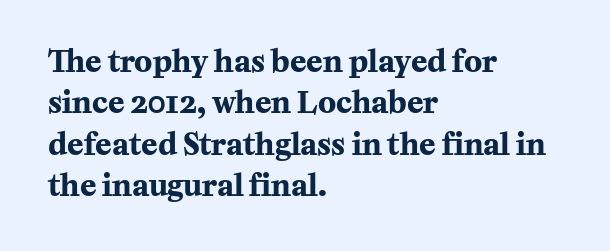
Q: Is the text bold? A: Yes.
Q: Is the text italic (slanted)? A: No, it is upright.
Q: Is the typeface a serif or a sans-serif typeface? A: Serif.
Q: Is the text underlined? A: No.
Q: How is the paragraph aligned? A: Left-aligned.
Q: Is the spacing between letters normal or unusually wide? A: Normal.
Q: Is the spacing between lines tight, normal or loose? A: Normal.
Q: Width (condensed, normal, or wide)? A: Normal.
Q: Stroke contrast? A: Medium.
Q: x-height? A: Medium.
Q: Monospaced? A: No.
